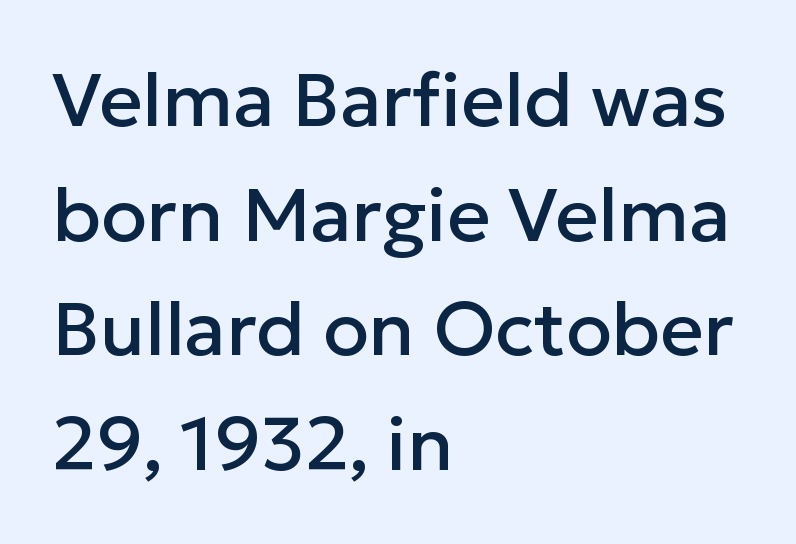
Q: Is the text italic (slanted)? A: No, it is upright.
Q: Is the typeface a serif or a sans-serif typeface? A: Sans-serif.
Q: Is the text underlined? A: No.
Q: How is the paragraph aligned? A: Left-aligned.
Q: Is the spacing between letters normal or unusually wide? A: Normal.
Q: Is the spacing between lines tight, normal or loose? A: Normal.
Q: Width (condensed, normal, or wide)? A: Normal.
Q: Stroke contrast? A: Low.
Q: x-height? A: Medium.
Q: Monospaced? A: No.
